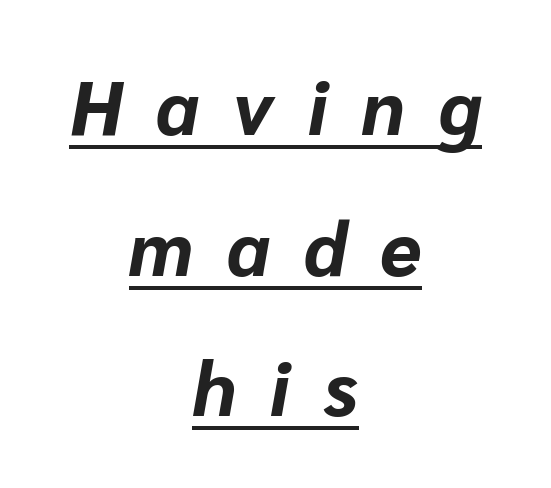
The image shows 76 px bold type, italic (leaning right); set centered, line spacing 1.85x, unusually wide letter spacing (+0.44 em), underlined; low stroke contrast and a medium x-height.
